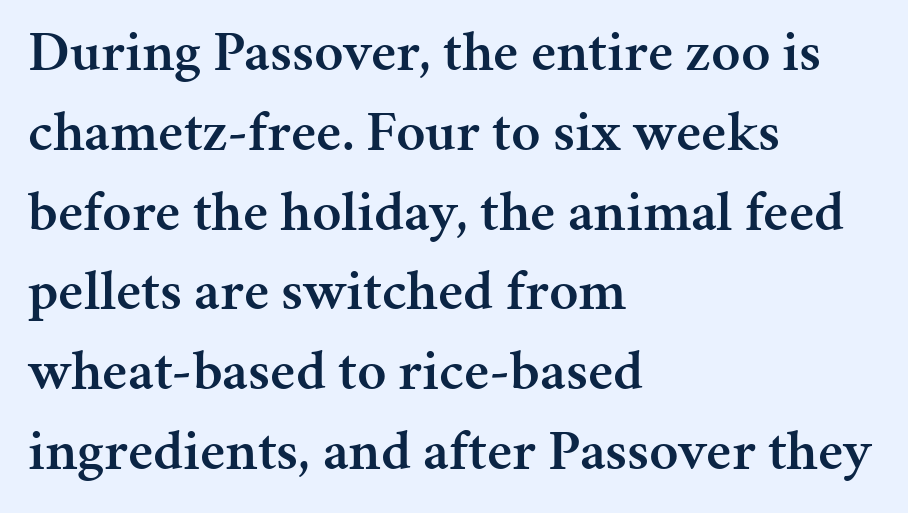
The image shows 57 px semibold serif type, upright; set left-aligned, normal line spacing (1.4x), normal letter spacing, not underlined; medium stroke contrast and a medium x-height.
